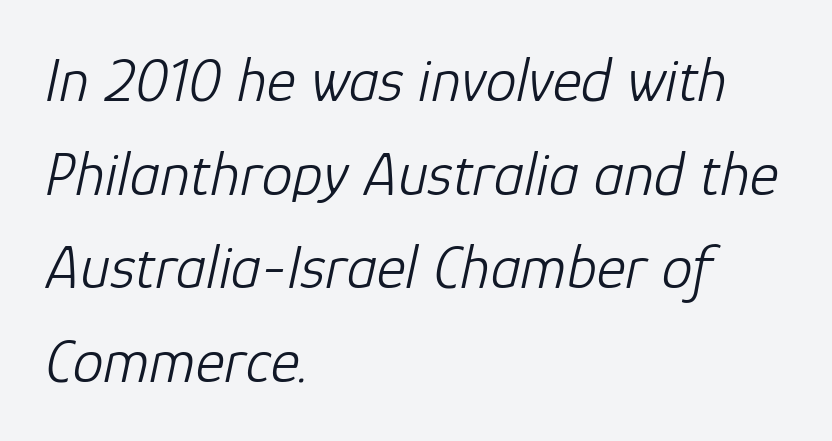
Q: Is the text bold? A: No.
Q: Is the text italic (slanted)? A: Yes, it leans right by about 12 degrees.
Q: Is the text underlined? A: No.
Q: How is the paragraph aligned? A: Left-aligned.
Q: Is the spacing between letters normal or unusually wide? A: Normal.
Q: Is the spacing between lines tight, normal or loose? A: Normal.
Q: Width (condensed, normal, or wide)? A: Normal.
Q: Stroke contrast? A: Low.
Q: x-height? A: Medium.
Q: Monospaced? A: No.
